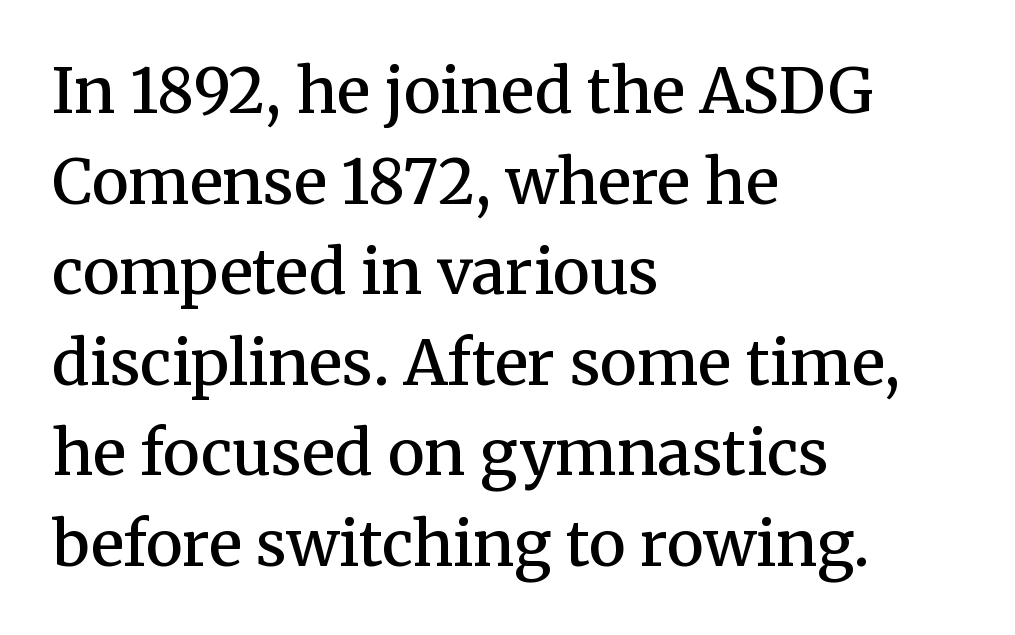
The image shows 62 px semibold serif type, upright; set left-aligned, normal line spacing (1.46x), normal letter spacing, not underlined; medium stroke contrast and a medium x-height.
